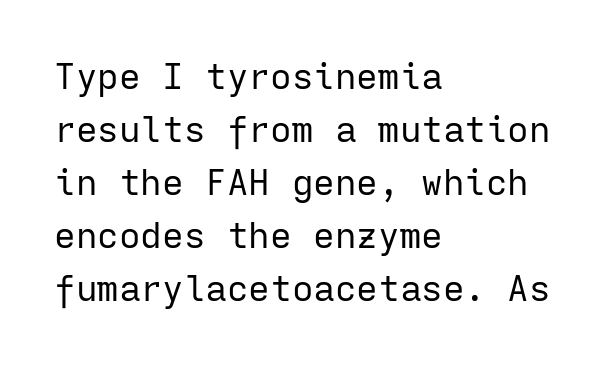
{"serif": "no", "italic": "no", "bold": "no", "weight": "regular", "width": "normal", "stroke_contrast": "low", "x_height": "medium", "monospaced": "yes", "underline": "no", "align": "left", "line_spacing": "normal", "line_spacing_ratio": 1.47, "letter_spacing": "normal", "letter_spacing_em": 0.0, "glyph_px": 36}
